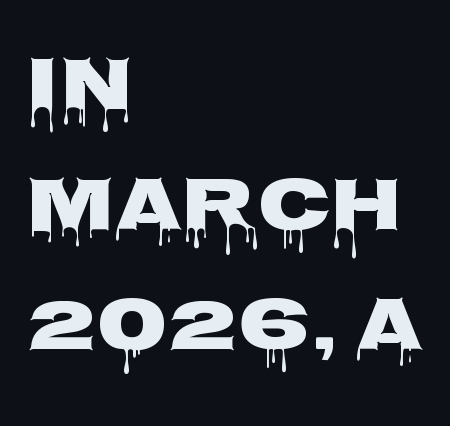
{"serif": "no", "italic": "no", "width": "wide", "stroke_contrast": "low", "x_height": "large", "monospaced": "no", "underline": "no", "align": "left", "line_spacing": "normal", "line_spacing_ratio": 1.58, "letter_spacing": "normal", "letter_spacing_em": 0.0, "glyph_px": 76}
